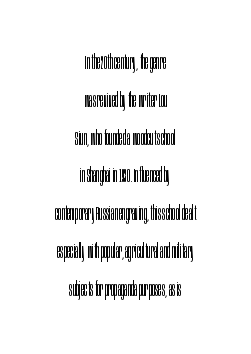
{"italic": "no", "bold": "no", "underline": "no", "align": "center", "line_spacing_ratio": 1.89, "letter_spacing": "normal", "letter_spacing_em": 0.0, "glyph_px": 20}
